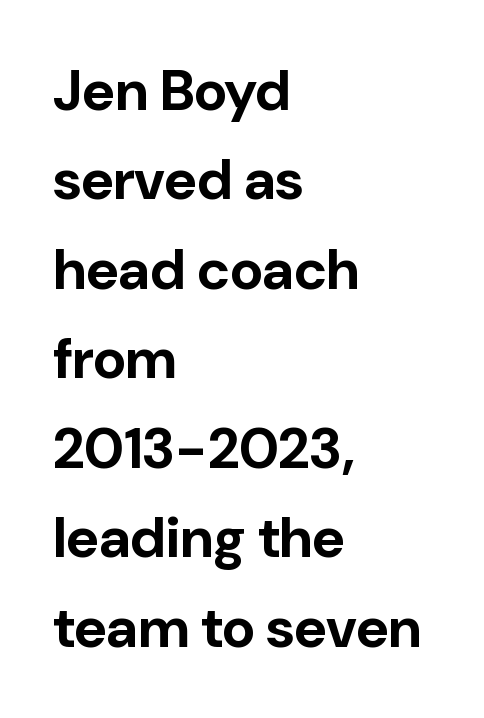
Looks like regular typesetting: each glyph gets only the width it needs. It's the straight-up-and-down kind of type. Bold? Absolutely — the strokes are thick and heavy. Glyph-to-glyph distance matches everyday printed text.
